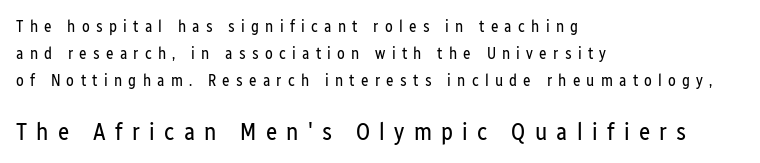
{"italic": "no", "bold": "no", "underline": "no", "align": "left", "line_spacing": "normal", "line_spacing_ratio": 1.7, "letter_spacing": "wide", "letter_spacing_em": 0.39, "larger_block": "second", "size_ratio": 1.5, "glyph_px": 24}
